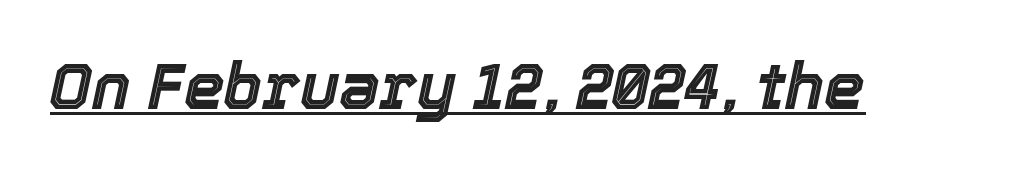
Q: Is the text italic (slanted)? A: Yes, it leans right by about 12 degrees.
Q: Is the text underlined? A: Yes.
Q: Is the spacing between letters normal or unusually wide? A: Normal.
Q: Width (condensed, normal, or wide)? A: Normal.
Q: x-height? A: Medium.
Q: Monospaced? A: No.
